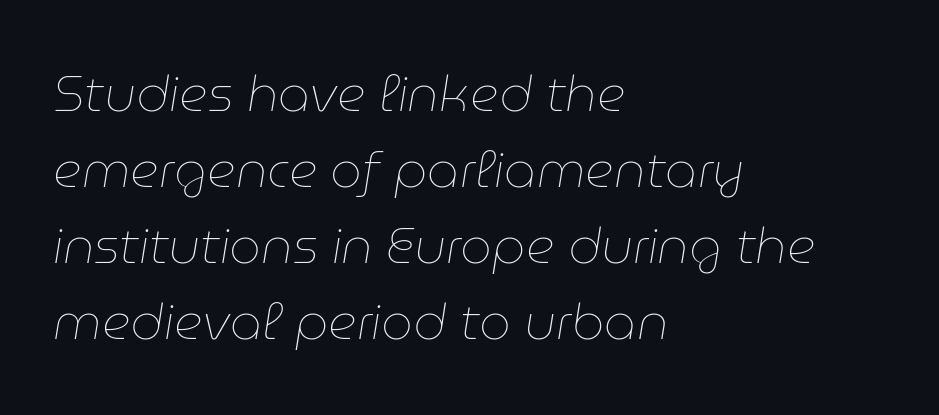
The image shows 50 px thin type, italic (leaning right); set left-aligned, normal line spacing (1.52x), normal letter spacing, not underlined; low stroke contrast and a medium x-height.
